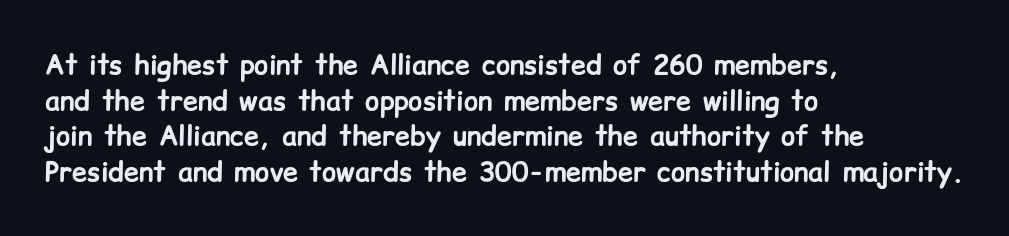
Q: Is the text bold? A: Yes.
Q: Is the text italic (slanted)? A: No, it is upright.
Q: Is the text underlined? A: No.
Q: How is the paragraph aligned? A: Left-aligned.
Q: Is the spacing between letters normal or unusually wide? A: Normal.
Q: Is the spacing between lines tight, normal or loose? A: Normal.
